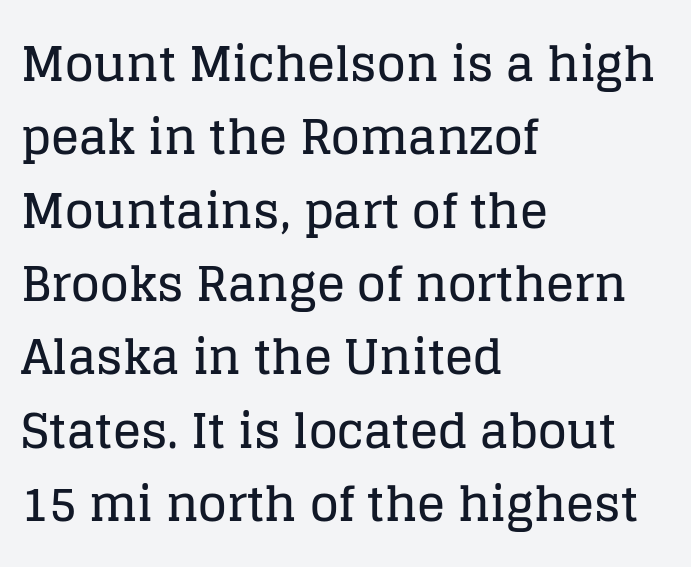
{"serif": "yes", "italic": "no", "width": "normal", "stroke_contrast": "low", "x_height": "large", "monospaced": "no", "underline": "no", "align": "left", "line_spacing": "normal", "line_spacing_ratio": 1.56, "letter_spacing": "normal", "letter_spacing_em": 0.0, "glyph_px": 47}
